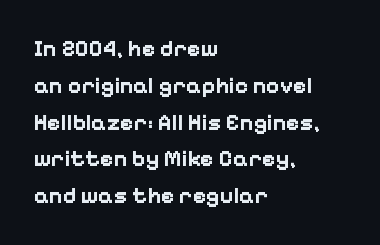
Q: Is the text bold? A: Yes.
Q: Is the text italic (slanted)? A: No, it is upright.
Q: Is the text underlined? A: No.
Q: How is the paragraph aligned? A: Left-aligned.
Q: Is the spacing between letters normal or unusually wide? A: Normal.
Q: Is the spacing between lines tight, normal or loose? A: Normal.
